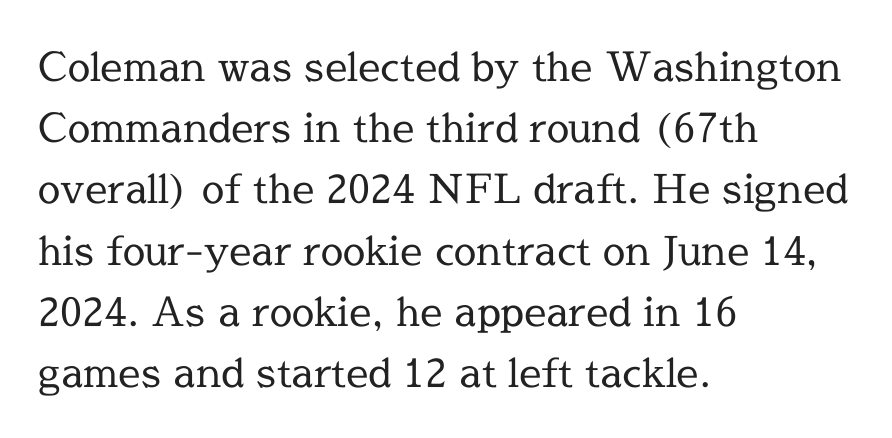
Q: Is the text bold? A: No.
Q: Is the text italic (slanted)? A: No, it is upright.
Q: Is the typeface a serif or a sans-serif typeface? A: Serif.
Q: Is the text underlined? A: No.
Q: How is the paragraph aligned? A: Left-aligned.
Q: Is the spacing between letters normal or unusually wide? A: Normal.
Q: Is the spacing between lines tight, normal or loose? A: Normal.
Q: Width (condensed, normal, or wide)? A: Normal.
Q: x-height? A: Medium.
Q: Monospaced? A: No.
